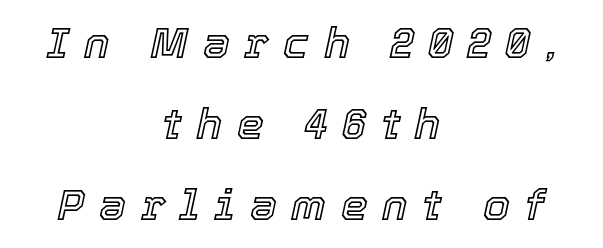
Check the space under the baseline: it is left empty. Tracking value appears strongly positive — letters spread wide. Compared with a flush-left layout, this one balances lines on the center instead. Looks like regular typesetting: each glyph gets only the width it needs. Notice how the stems are inclined rather than vertical — that's the hallmark of italics.
